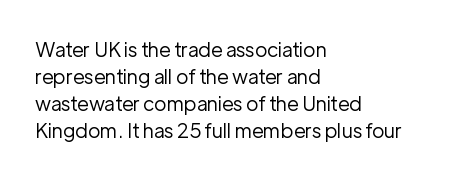
{"italic": "no", "bold": "no", "underline": "no", "align": "left", "line_spacing": "normal", "line_spacing_ratio": 1.35, "letter_spacing": "normal", "letter_spacing_em": 0.0, "glyph_px": 20}
